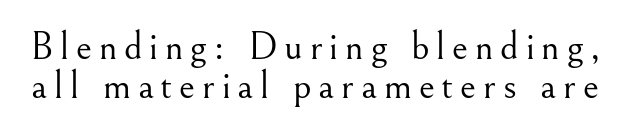
This rendering employs a face with finishing strokes, i.e., a serif. Summary of weight: not heavy and not bold. Posture: vertical. Only glyphs here, with clear space below each row. Quick note: interline space is minimal.
